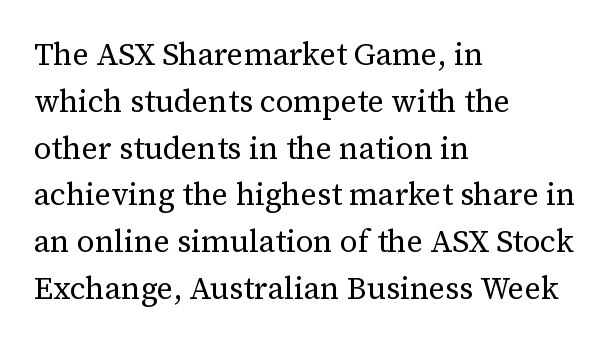
Do the characters align in a grid? No, the font is proportional. Reading down the block, your eye returns to a fixed left position each line. Just letters on the line, the space beneath them empty. The face used here is seriffed, in the tradition of book romans. Compared with typical body copy, the letter spacing here is the same.
